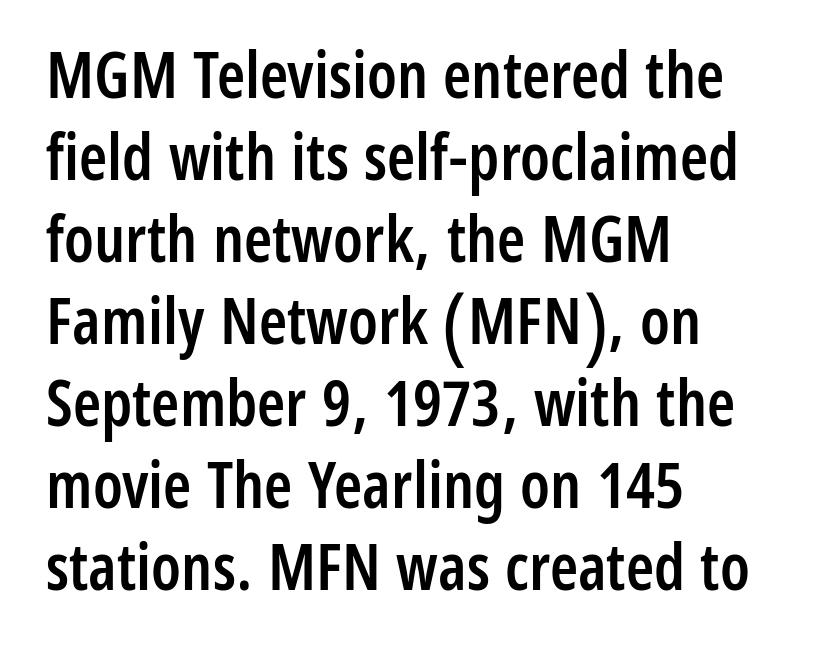
The image shows 64 px semibold, condensed sans-serif type, upright; set left-aligned, normal line spacing (1.28x), normal letter spacing, not underlined; low stroke contrast and a medium x-height.
